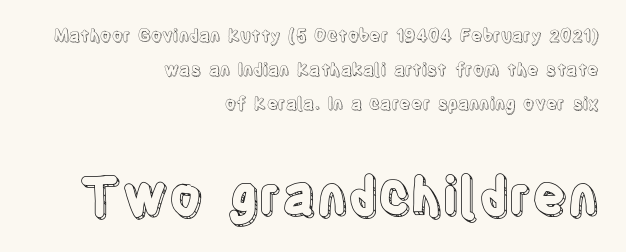
The image shows 52 px condensed type, upright; set right-aligned, loose line spacing (2.01x), normal letter spacing, not underlined; the second (bottom) block is 3.06x larger; a large x-height.
